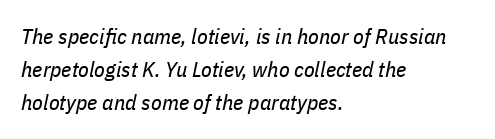
Does the copy run flush right? No — it runs flush left. Plain, unruled lines of type. These lines keep a tight, regular rhythm from letter to letter. The passage shown is not bold in any degree. Evenly set lines give the paragraph a standard silhouette. This sample uses an oblique cut, with every glyph tilted off the vertical.
